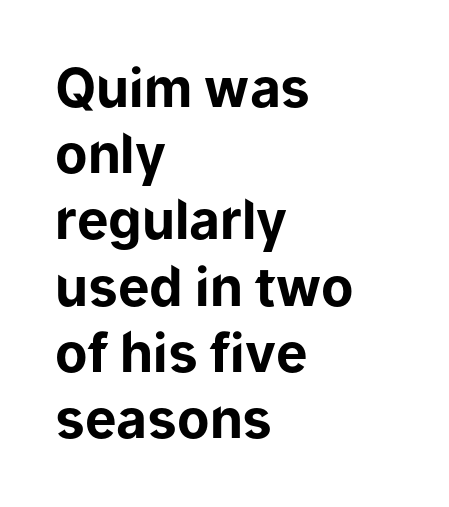
Q: Is the text bold? A: Yes.
Q: Is the text italic (slanted)? A: No, it is upright.
Q: Is the typeface a serif or a sans-serif typeface? A: Sans-serif.
Q: Is the text underlined? A: No.
Q: How is the paragraph aligned? A: Left-aligned.
Q: Is the spacing between letters normal or unusually wide? A: Normal.
Q: Is the spacing between lines tight, normal or loose? A: Normal.
Q: Width (condensed, normal, or wide)? A: Normal.
Q: Stroke contrast? A: Low.
Q: x-height? A: Medium.
Q: Monospaced? A: No.
